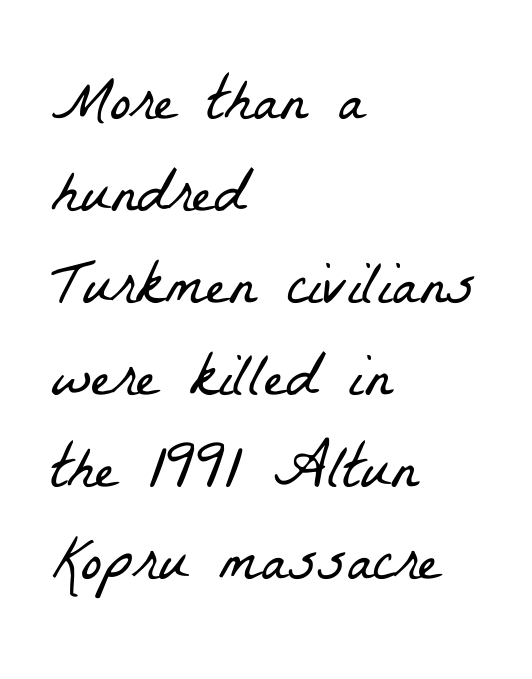
The image shows 63 px light, condensed serif type; set left-aligned, normal line spacing (1.46x), normal letter spacing, not underlined; low stroke contrast and a medium x-height.
